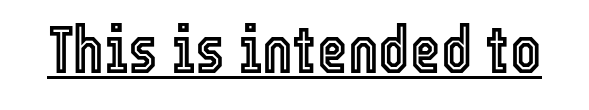
Q: Is the text italic (slanted)? A: No, it is upright.
Q: Is the text underlined? A: Yes.
Q: Is the spacing between letters normal or unusually wide? A: Normal.
Q: Width (condensed, normal, or wide)? A: Condensed.
Q: x-height? A: Medium.
Q: Monospaced? A: No.
